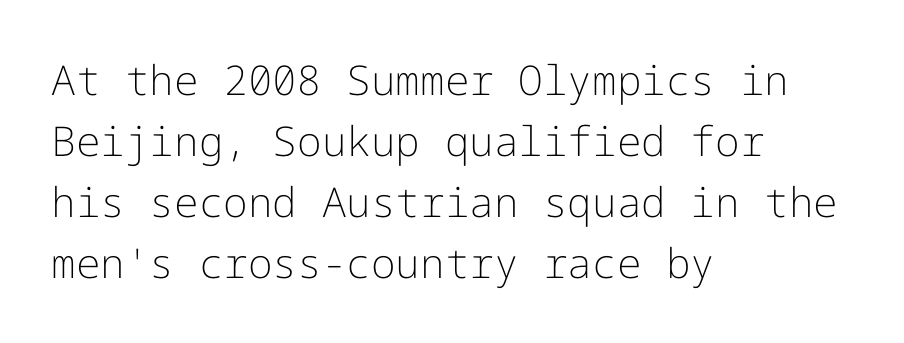
{"serif": "no", "italic": "no", "bold": "no", "weight": "light", "width": "normal", "stroke_contrast": "low", "x_height": "medium", "underline": "no", "align": "left", "line_spacing": "normal", "line_spacing_ratio": 1.49, "letter_spacing": "normal", "letter_spacing_em": 0.0, "glyph_px": 41}
